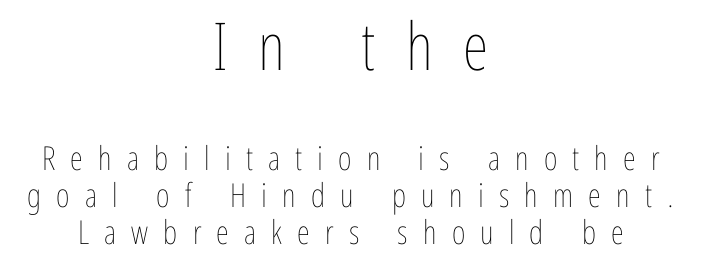
{"italic": "no", "bold": "no", "weight": "thin", "width": "condensed", "stroke_contrast": "low", "x_height": "medium", "monospaced": "no", "underline": "no", "align": "center", "line_spacing": "tight", "line_spacing_ratio": 1.12, "letter_spacing": "wide", "letter_spacing_em": 0.46, "larger_block": "first", "size_ratio": 2.0, "glyph_px": 66}
